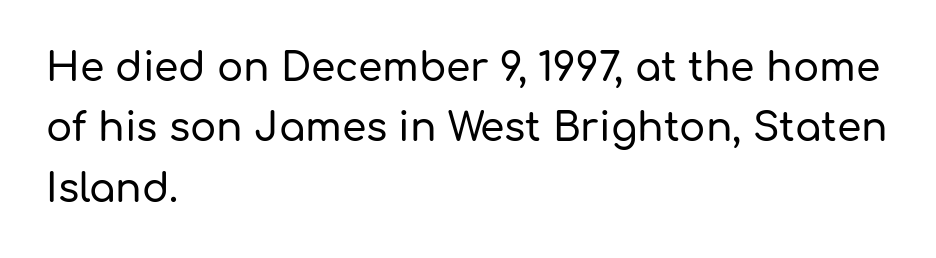
{"serif": "no", "italic": "no", "width": "normal", "stroke_contrast": "low", "x_height": "medium", "monospaced": "no", "underline": "no", "align": "left", "line_spacing": "normal", "line_spacing_ratio": 1.55, "letter_spacing": "normal", "letter_spacing_em": 0.0, "glyph_px": 39}
